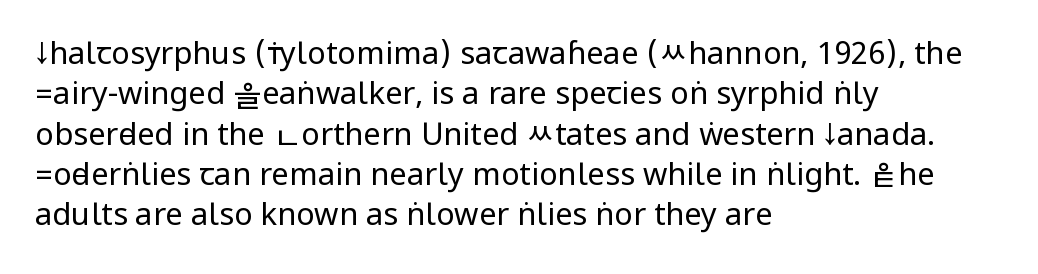
Q: Is the text bold? A: No.
Q: Is the text italic (slanted)? A: No, it is upright.
Q: Is the typeface a serif or a sans-serif typeface? A: Sans-serif.
Q: Is the text underlined? A: No.
Q: How is the paragraph aligned? A: Left-aligned.
Q: Is the spacing between letters normal or unusually wide? A: Normal.
Q: Is the spacing between lines tight, normal or loose? A: Normal.
Q: Width (condensed, normal, or wide)? A: Condensed.
Q: Stroke contrast? A: Low.
